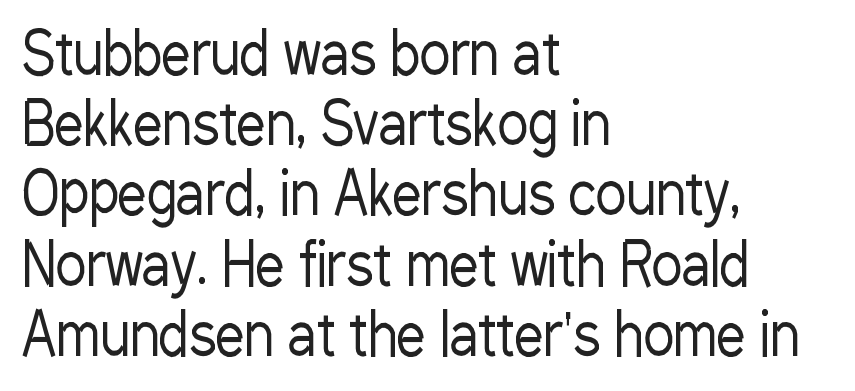
Q: Is the text bold? A: No.
Q: Is the text italic (slanted)? A: No, it is upright.
Q: Is the typeface a serif or a sans-serif typeface? A: Sans-serif.
Q: Is the text underlined? A: No.
Q: How is the paragraph aligned? A: Left-aligned.
Q: Is the spacing between letters normal or unusually wide? A: Normal.
Q: Width (condensed, normal, or wide)? A: Condensed.
Q: Stroke contrast? A: Low.
Q: x-height? A: Medium.
Q: Monospaced? A: No.
